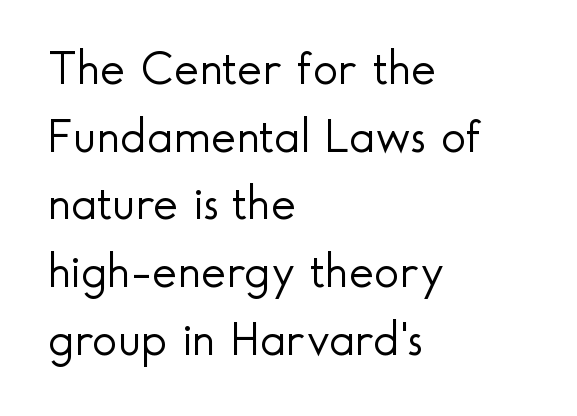
Q: Is the text bold? A: No.
Q: Is the text italic (slanted)? A: No, it is upright.
Q: Is the typeface a serif or a sans-serif typeface? A: Sans-serif.
Q: Is the text underlined? A: No.
Q: How is the paragraph aligned? A: Left-aligned.
Q: Is the spacing between letters normal or unusually wide? A: Normal.
Q: Is the spacing between lines tight, normal or loose? A: Normal.
Q: Width (condensed, normal, or wide)? A: Normal.
Q: x-height? A: Small.
Q: Monospaced? A: No.
